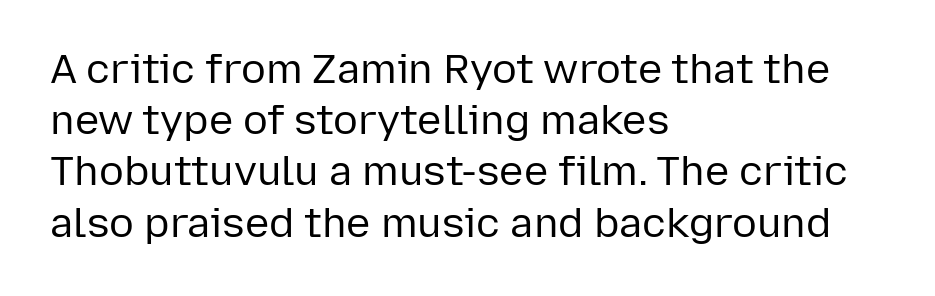
{"serif": "no", "italic": "no", "bold": "no", "weight": "regular", "width": "normal", "stroke_contrast": "low", "x_height": "medium", "monospaced": "no", "underline": "no", "align": "left", "line_spacing": "normal", "line_spacing_ratio": 1.25, "letter_spacing": "normal", "letter_spacing_em": 0.0, "glyph_px": 41}
